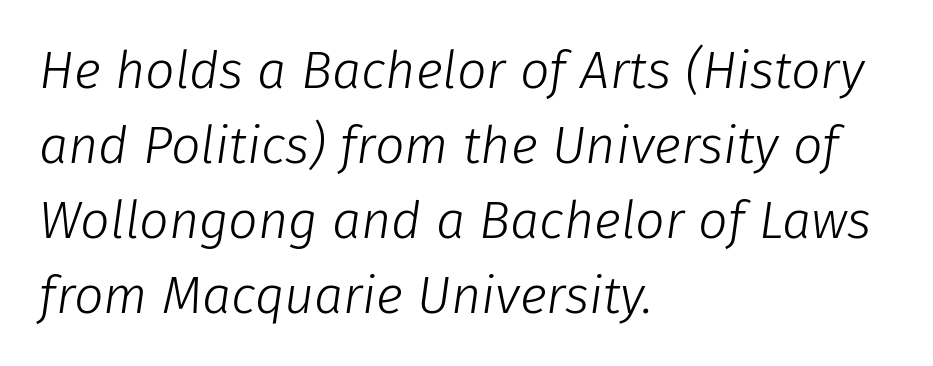
Q: Is the text bold? A: No.
Q: Is the text italic (slanted)? A: Yes, it leans right by about 8 degrees.
Q: Is the text underlined? A: No.
Q: How is the paragraph aligned? A: Left-aligned.
Q: Is the spacing between letters normal or unusually wide? A: Normal.
Q: Is the spacing between lines tight, normal or loose? A: Normal.
Q: Width (condensed, normal, or wide)? A: Normal.
Q: Stroke contrast? A: Low.
Q: x-height? A: Medium.
Q: Monospaced? A: No.
